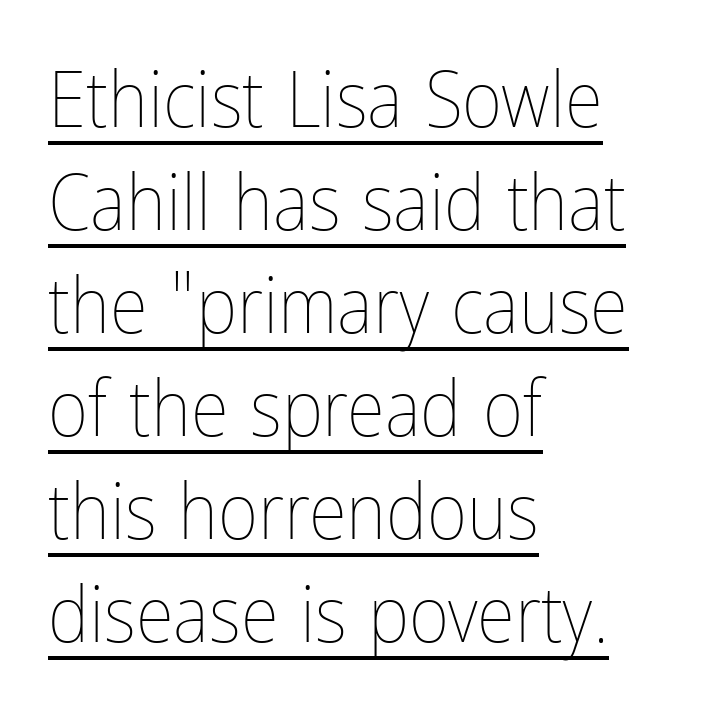
{"italic": "no", "bold": "no", "weight": "thin", "width": "condensed", "stroke_contrast": "low", "x_height": "medium", "monospaced": "no", "underline": "yes", "align": "left", "line_spacing": "normal", "line_spacing_ratio": 1.32, "letter_spacing": "normal", "letter_spacing_em": 0.0, "glyph_px": 78}
